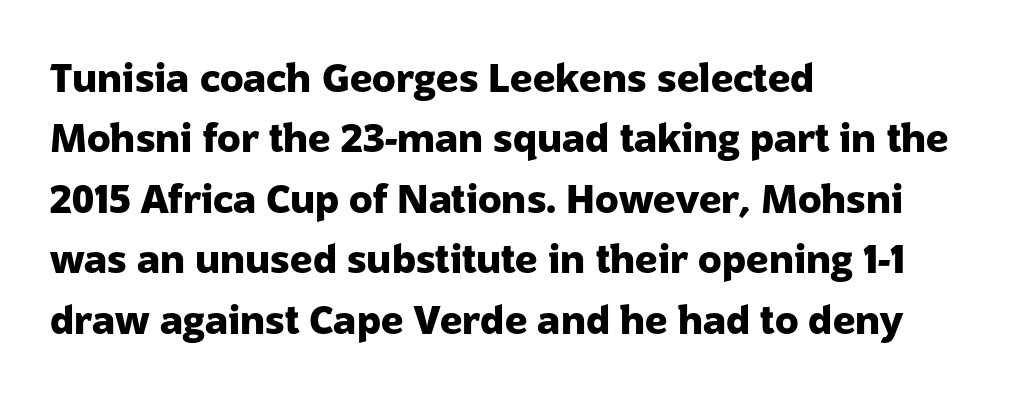
Check under the words: just untouched page. Which margin do the lines hug? The left one — the right edge is uneven. Posture: vertical. A typesetter would call this proportional, since set widths differ per character.
